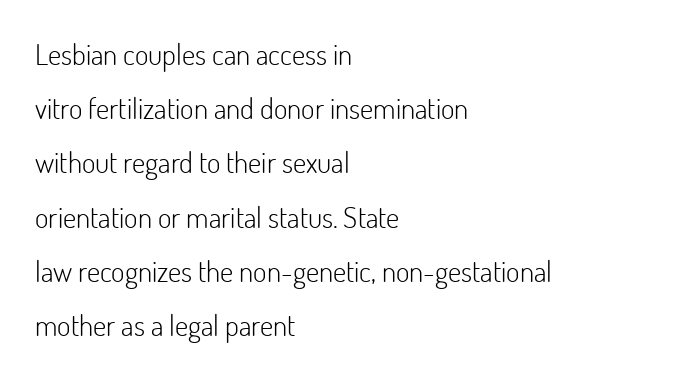
{"serif": "no", "italic": "no", "bold": "no", "weight": "light", "width": "normal", "stroke_contrast": "low", "x_height": "small", "monospaced": "no", "underline": "no", "align": "left", "line_spacing_ratio": 1.87, "letter_spacing": "normal", "letter_spacing_em": 0.0, "glyph_px": 29}
